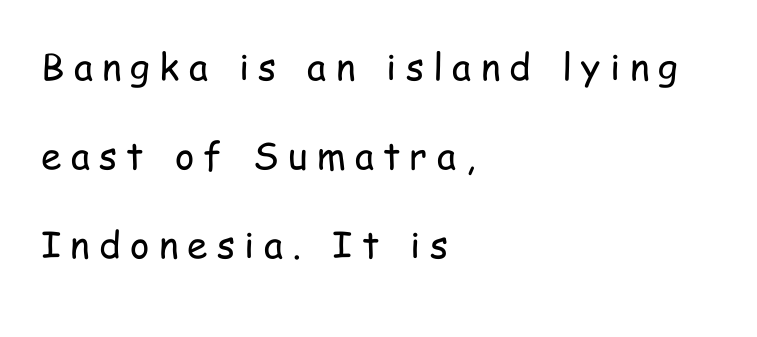
{"serif": "no", "italic": "no", "bold": "no", "weight": "regular", "width": "condensed", "stroke_contrast": "low", "x_height": "medium", "monospaced": "no", "underline": "no", "align": "left", "line_spacing": "loose", "line_spacing_ratio": 2.4, "letter_spacing": "wide", "letter_spacing_em": 0.25, "glyph_px": 37}
